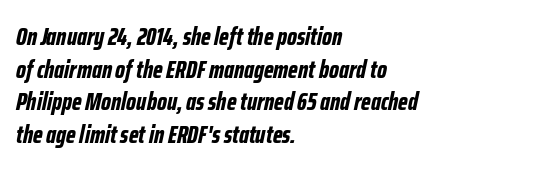
The image shows 25 px bold type, italic (leaning right); set left-aligned, normal line spacing (1.31x), normal letter spacing, not underlined.
